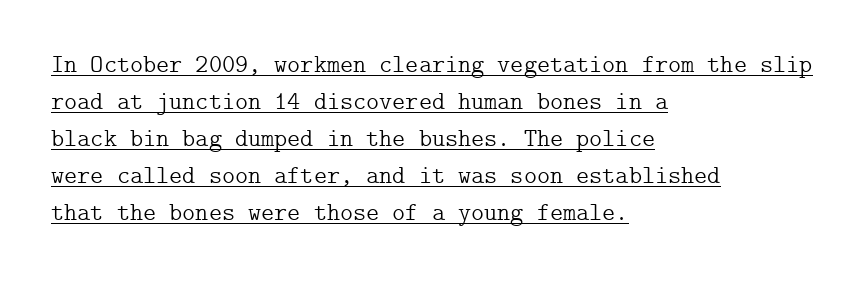
The image shows 25 px text type, upright; set left-aligned, normal line spacing (1.48x), normal letter spacing, underlined.
